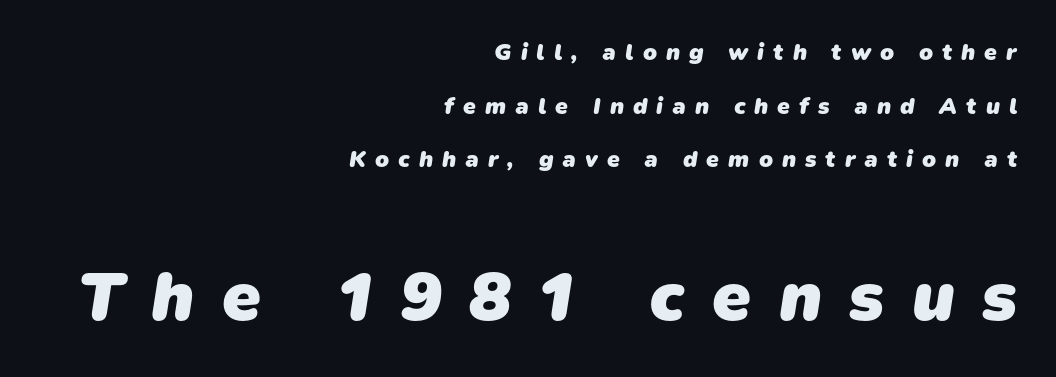
Q: Is the text bold? A: Yes.
Q: Is the typeface a serif or a sans-serif typeface? A: Sans-serif.
Q: Is the text underlined? A: No.
Q: How is the paragraph aligned? A: Right-aligned.
Q: Is the spacing between letters normal or unusually wide? A: Unusually wide.
Q: Is the spacing between lines tight, normal or loose? A: Loose.
Q: Which block of text is set in a larger size, the first (top) or the second (bottom)? A: The second (bottom) one.
Q: Width (condensed, normal, or wide)? A: Normal.
Q: Stroke contrast? A: Low.
Q: x-height? A: Medium.
Q: Monospaced? A: No.
